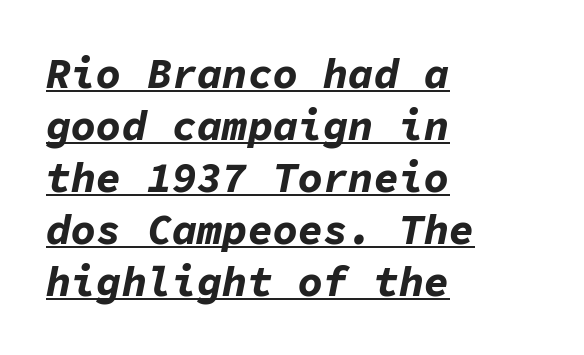
The image shows 42 px bold type, italic (leaning right), monospaced; set left-aligned, line spacing 1.24x, normal letter spacing, underlined; low stroke contrast and a medium x-height.
